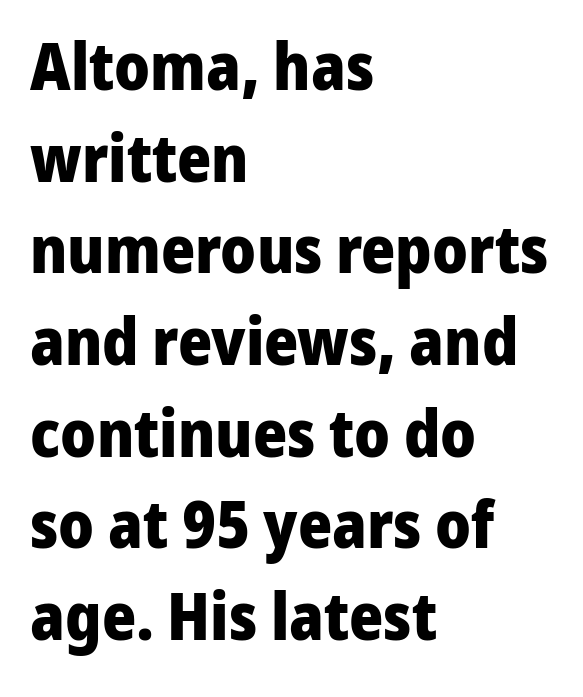
Each letter keeps its own natural width here, so spacing adapts to shape. The type sits square on the baseline with zero lean. Is this a sans? Yes — the strokes have no serifs. Typographic density is high because the face is bold.
